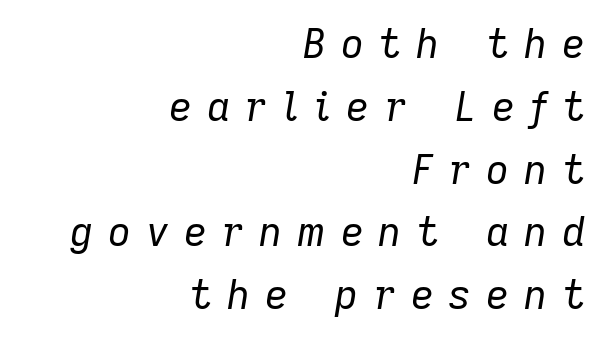
Q: Is the text bold? A: No.
Q: Is the text italic (slanted)? A: Yes, it leans right by about 9 degrees.
Q: Is the text underlined? A: No.
Q: How is the paragraph aligned? A: Right-aligned.
Q: Is the spacing between letters normal or unusually wide? A: Unusually wide.
Q: Is the spacing between lines tight, normal or loose? A: Normal.
Q: Width (condensed, normal, or wide)? A: Normal.
Q: Stroke contrast? A: Low.
Q: x-height? A: Medium.
Q: Monospaced? A: No.
